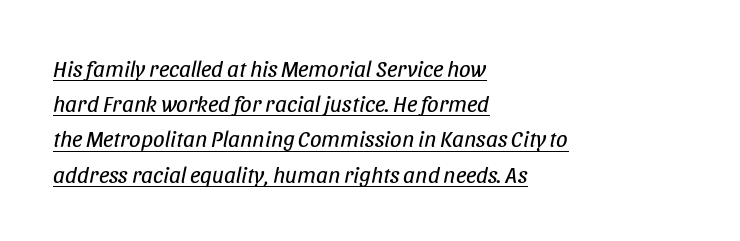
The image shows 23 px text type, italic (leaning right); set left-aligned, normal line spacing (1.53x), normal letter spacing, underlined.
